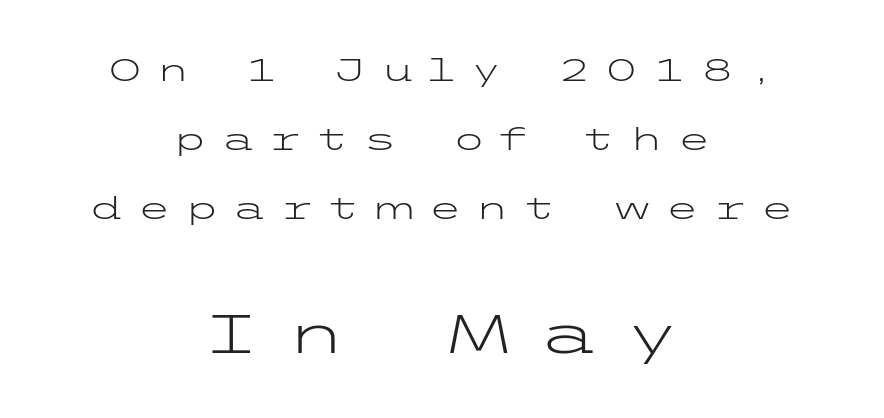
{"serif": "no", "italic": "no", "bold": "no", "weight": "light", "width": "wide", "stroke_contrast": "low", "x_height": "medium", "underline": "no", "align": "center", "line_spacing": "loose", "line_spacing_ratio": 2.22, "letter_spacing": "wide", "letter_spacing_em": 0.43, "larger_block": "second", "size_ratio": 1.77, "glyph_px": 55}
